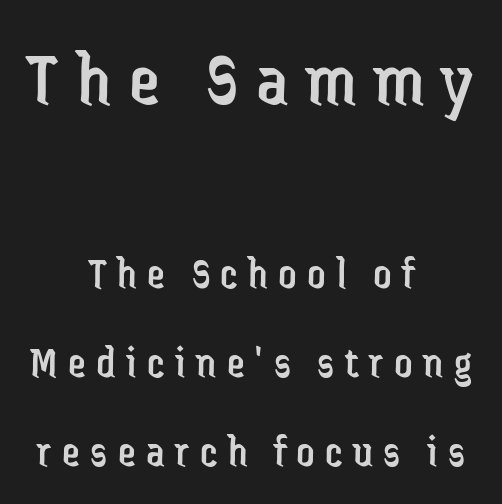
Q: Is the text bold? A: No.
Q: Is the text italic (slanted)? A: No, it is upright.
Q: Is the typeface a serif or a sans-serif typeface? A: Sans-serif.
Q: Is the text underlined? A: No.
Q: How is the paragraph aligned? A: Centered.
Q: Is the spacing between letters normal or unusually wide? A: Unusually wide.
Q: Is the spacing between lines tight, normal or loose? A: Loose.
Q: Which block of text is set in a larger size, the first (top) or the second (bottom)? A: The first (top) one.
Q: Width (condensed, normal, or wide)? A: Condensed.
Q: Stroke contrast? A: Low.
Q: x-height? A: Medium.
Q: Monospaced? A: No.
